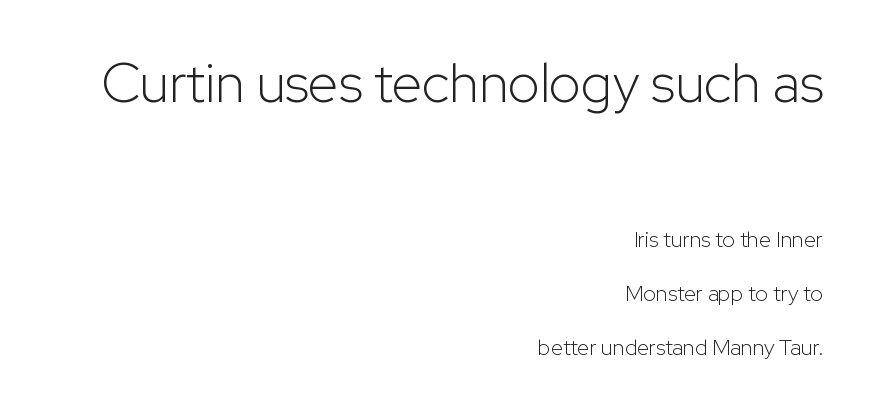
{"serif": "no", "italic": "no", "bold": "no", "weight": "light", "width": "normal", "stroke_contrast": "low", "x_height": "medium", "monospaced": "no", "underline": "no", "align": "right", "line_spacing": "loose", "line_spacing_ratio": 2.44, "letter_spacing": "normal", "letter_spacing_em": 0.0, "larger_block": "first", "size_ratio": 2.5, "glyph_px": 55}
